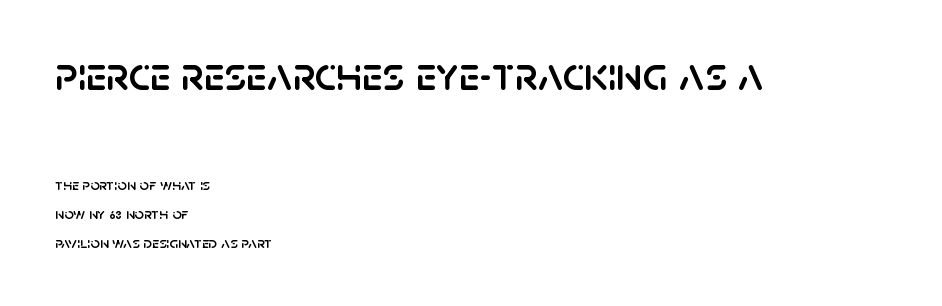
Q: Is the text italic (slanted)? A: No, it is upright.
Q: Is the typeface a serif or a sans-serif typeface? A: Sans-serif.
Q: Is the text underlined? A: No.
Q: How is the paragraph aligned? A: Left-aligned.
Q: Is the spacing between letters normal or unusually wide? A: Normal.
Q: Which block of text is set in a larger size, the first (top) or the second (bottom)? A: The first (top) one.
Q: Width (condensed, normal, or wide)? A: Normal.
Q: Stroke contrast? A: Low.
Q: x-height? A: Large.
Q: Monospaced? A: No.
